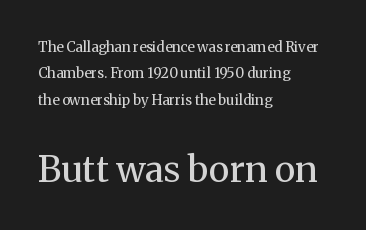
Q: Is the text bold? A: No.
Q: Is the text italic (slanted)? A: No, it is upright.
Q: Is the typeface a serif or a sans-serif typeface? A: Serif.
Q: Is the text underlined? A: No.
Q: How is the paragraph aligned? A: Left-aligned.
Q: Is the spacing between letters normal or unusually wide? A: Normal.
Q: Which block of text is set in a larger size, the first (top) or the second (bottom)? A: The second (bottom) one.
Q: Width (condensed, normal, or wide)? A: Normal.
Q: Stroke contrast? A: Medium.
Q: x-height? A: Medium.
Q: Monospaced? A: No.
